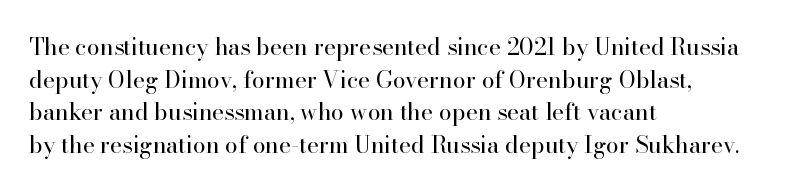
Q: Is the text bold? A: No.
Q: Is the text italic (slanted)? A: No, it is upright.
Q: Is the text underlined? A: No.
Q: How is the paragraph aligned? A: Left-aligned.
Q: Is the spacing between letters normal or unusually wide? A: Normal.
Q: Is the spacing between lines tight, normal or loose? A: Normal.
